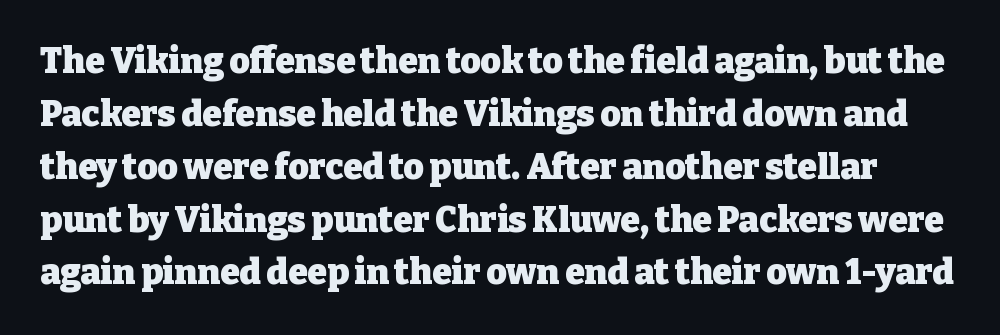
Q: Is the text bold? A: Yes.
Q: Is the text italic (slanted)? A: No, it is upright.
Q: Is the typeface a serif or a sans-serif typeface? A: Serif.
Q: Is the text underlined? A: No.
Q: Is the spacing between letters normal or unusually wide? A: Normal.
Q: Is the spacing between lines tight, normal or loose? A: Normal.
Q: Width (condensed, normal, or wide)? A: Normal.
Q: Stroke contrast? A: Low.
Q: x-height? A: Medium.
Q: Monospaced? A: No.
